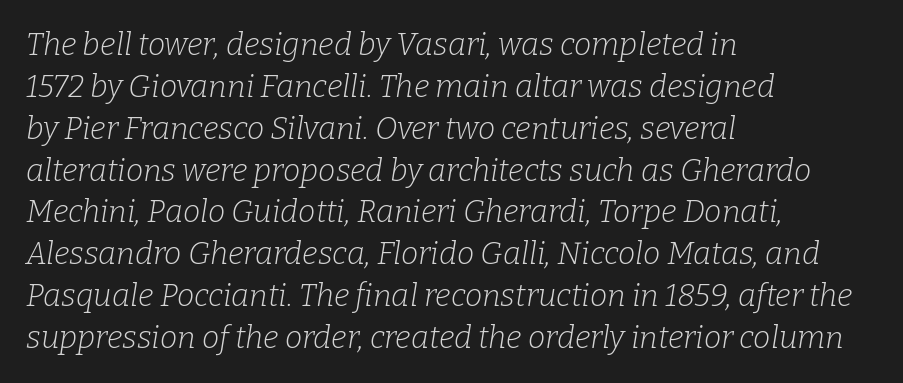
Q: Is the text bold? A: No.
Q: Is the text italic (slanted)? A: Yes, it leans right by about 9 degrees.
Q: Is the typeface a serif or a sans-serif typeface? A: Serif.
Q: Is the text underlined? A: No.
Q: How is the paragraph aligned? A: Left-aligned.
Q: Is the spacing between letters normal or unusually wide? A: Normal.
Q: Is the spacing between lines tight, normal or loose? A: Normal.
Q: Width (condensed, normal, or wide)? A: Normal.
Q: Stroke contrast? A: Low.
Q: x-height? A: Medium.
Q: Monospaced? A: No.
